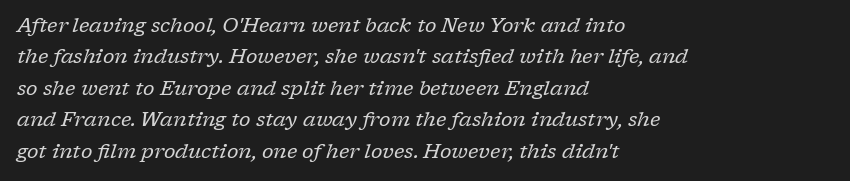
{"italic": "yes", "lean": "right", "slant_degrees": 17, "bold": "no", "underline": "no", "align": "left", "line_spacing": "normal", "line_spacing_ratio": 1.57, "letter_spacing": "normal", "letter_spacing_em": 0.0, "glyph_px": 20}
